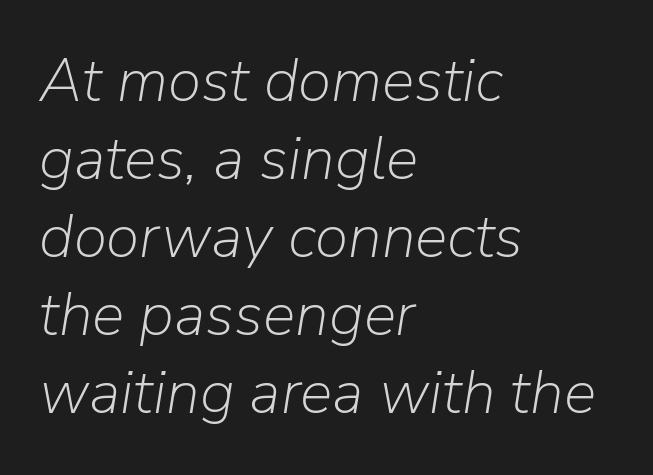
Counters stay open thanks to moderate or lighter strokes. The lettering tilts uniformly, giving the passage an italic look. Do the characters align in a grid? No, the font is proportional. Honestly, the row spacing looks completely unremarkable.
